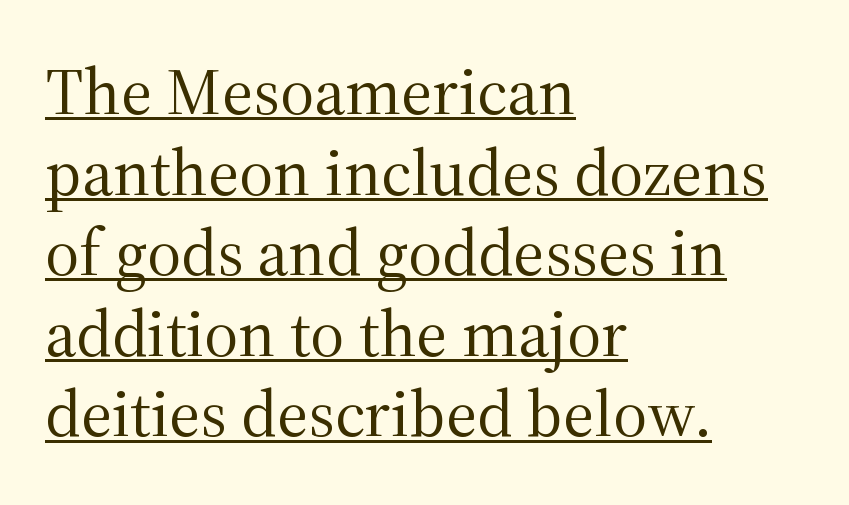
The image shows 66 px regular-weight serif type, upright; set left-aligned, line spacing 1.22x, normal letter spacing, underlined; medium stroke contrast and a medium x-height.
